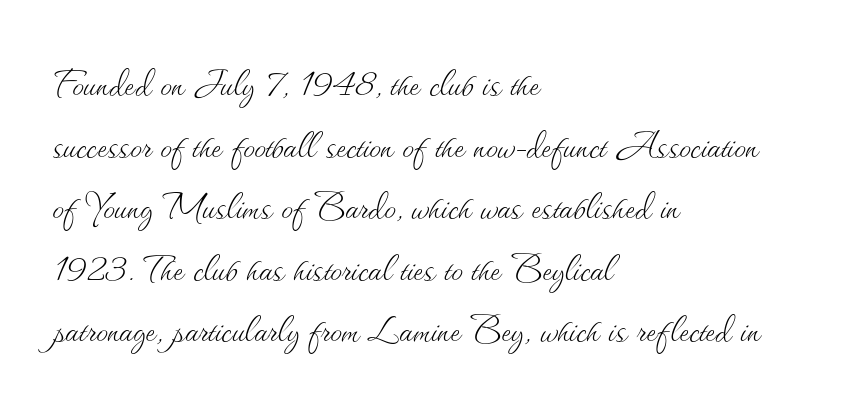
The image shows 47 px thin type; set left-aligned, normal line spacing (1.31x), normal letter spacing, not underlined; medium stroke contrast and a small x-height.
